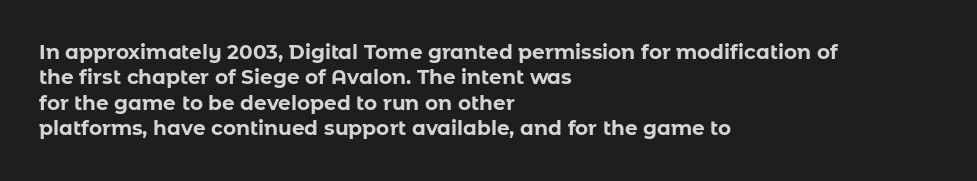
The image shows 20 px bold type, upright; set left-aligned, normal line spacing (1.27x), normal letter spacing, not underlined.
